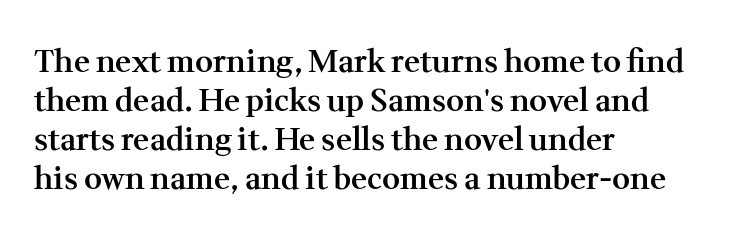
The image shows 31 px semibold serif type, upright; set left-aligned, normal line spacing (1.26x), normal letter spacing, not underlined; medium stroke contrast and a medium x-height.
